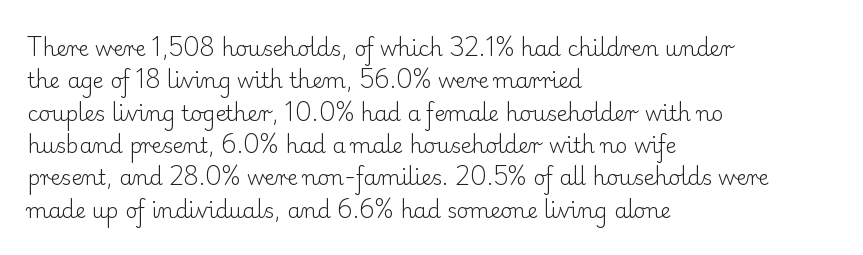
{"italic": "no", "bold": "no", "underline": "no", "align": "left", "line_spacing": "normal", "line_spacing_ratio": 1.54, "letter_spacing": "normal", "letter_spacing_em": 0.0, "glyph_px": 21}
